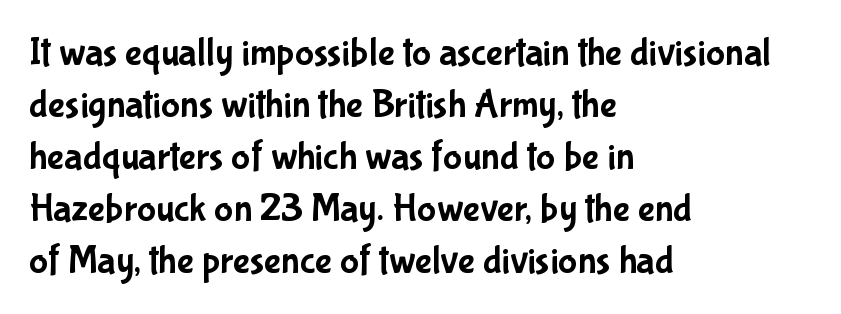
{"serif": "no", "italic": "no", "width": "condensed", "stroke_contrast": "low", "x_height": "medium", "monospaced": "no", "underline": "no", "align": "left", "line_spacing": "normal", "line_spacing_ratio": 1.3, "letter_spacing": "normal", "letter_spacing_em": 0.0, "glyph_px": 40}
